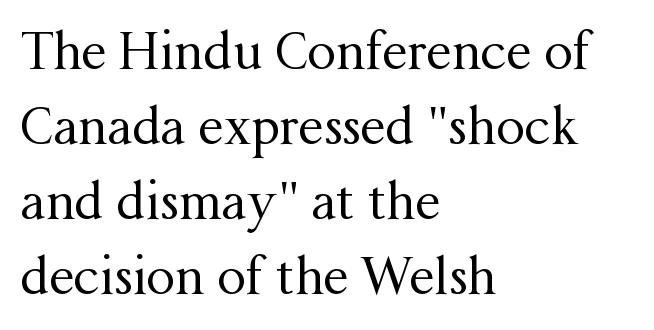
{"serif": "yes", "italic": "no", "bold": "no", "weight": "regular", "width": "normal", "stroke_contrast": "medium", "x_height": "medium", "monospaced": "no", "underline": "no", "align": "left", "line_spacing": "normal", "line_spacing_ratio": 1.47, "letter_spacing": "normal", "letter_spacing_em": 0.0, "glyph_px": 51}
